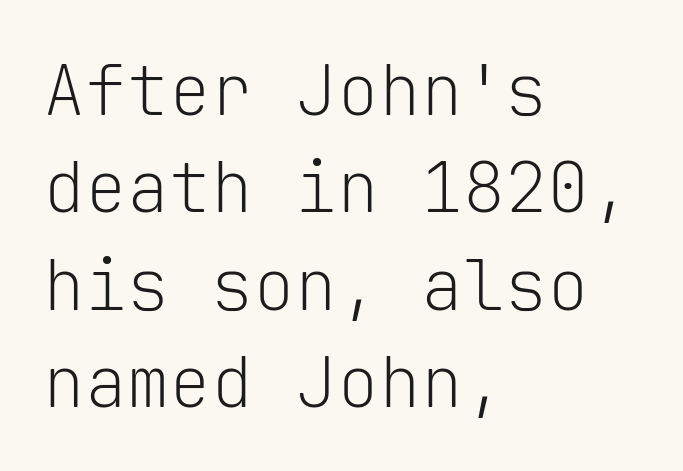
{"serif": "no", "italic": "no", "bold": "no", "weight": "light", "width": "normal", "stroke_contrast": "low", "x_height": "medium", "monospaced": "yes", "underline": "no", "align": "left", "line_spacing": "normal", "line_spacing_ratio": 1.39, "letter_spacing": "normal", "letter_spacing_em": 0.0, "glyph_px": 70}
